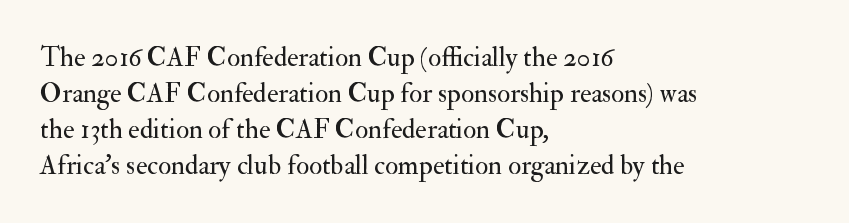
A clean baseline with only descenders dipping below it. The letters stand upright; this is a roman face. The letterforms sit shoulder to shoulder at normal distance. The compositor pushed each line to the left boundary.
